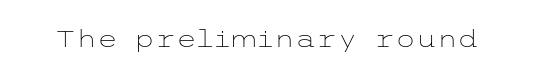
Q: Is the text bold? A: No.
Q: Is the text italic (slanted)? A: No, it is upright.
Q: Is the text underlined? A: No.
Q: Is the spacing between letters normal or unusually wide? A: Normal.
